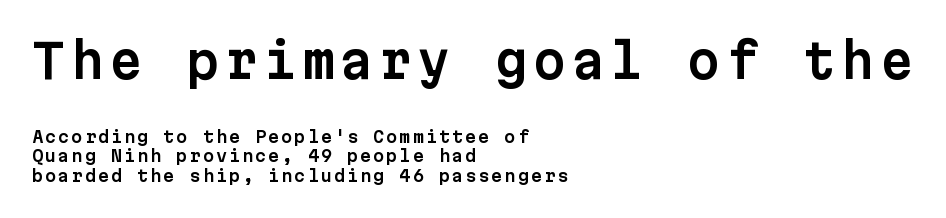
The image shows 47 px sans-serif type, upright, monospaced; set left-aligned, line spacing 1.22x, not underlined; the first (top) block is 2.94x larger; low stroke contrast and a medium x-height.
